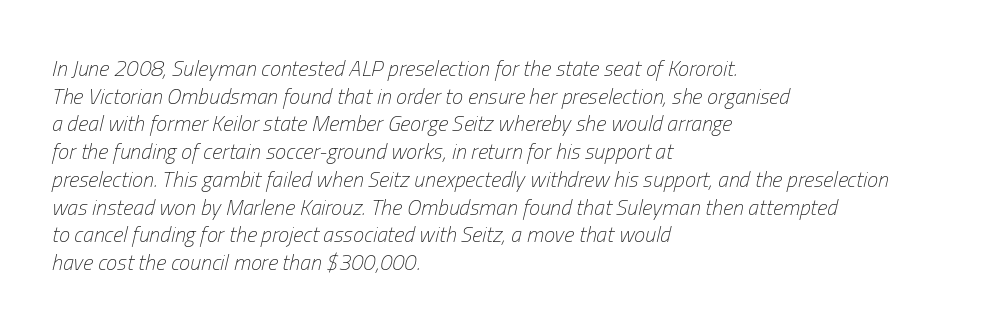
{"italic": "yes", "lean": "right", "slant_degrees": 13, "bold": "no", "underline": "no", "align": "left", "line_spacing": "normal", "line_spacing_ratio": 1.26, "letter_spacing": "normal", "letter_spacing_em": 0.0, "glyph_px": 22}
